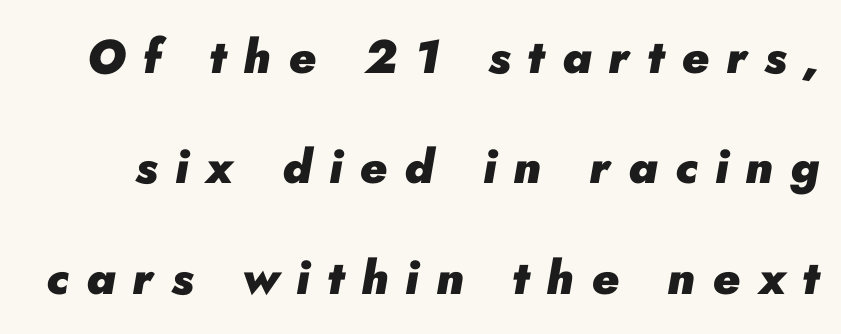
The image shows 47 px heavy type, italic (leaning right); set loose line spacing (2.35x), unusually wide letter spacing (+0.37 em), not underlined; low stroke contrast and a small x-height.
